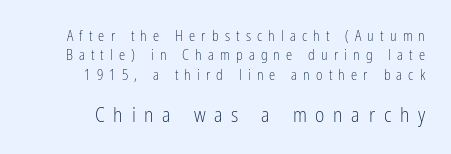
Vertically, the passage feels balanced, rows spaced as you'd expect. A student would notice the bottom passage is typeset larger than what precedes it. The lettering stays uniformly vertical, giving the passage a roman look. Compared with a typical body face, this is equally light or lighter still. Display-style spreading of the glyphs; the letterfit is very open. Unmarked baselines from the first word to the last.
